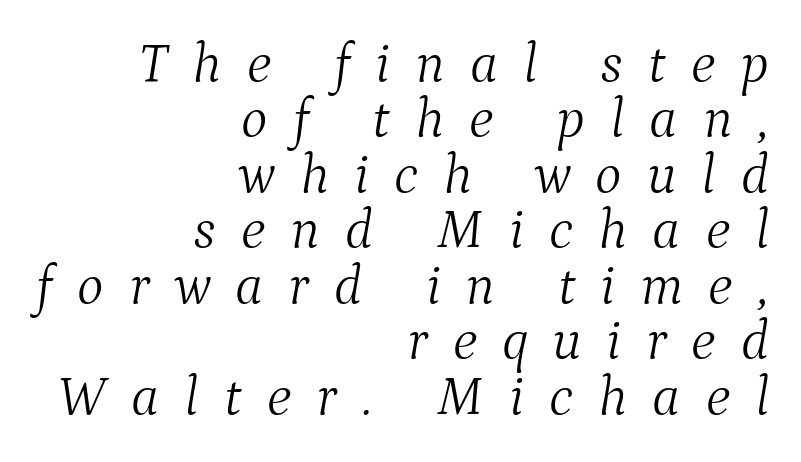
{"serif": "yes", "italic": "yes", "lean": "right", "slant_degrees": 9, "bold": "no", "weight": "light", "width": "normal", "stroke_contrast": "medium", "x_height": "medium", "monospaced": "no", "underline": "no", "align": "right", "line_spacing": "tight", "line_spacing_ratio": 0.99, "letter_spacing": "wide", "letter_spacing_em": 0.45, "glyph_px": 56}
